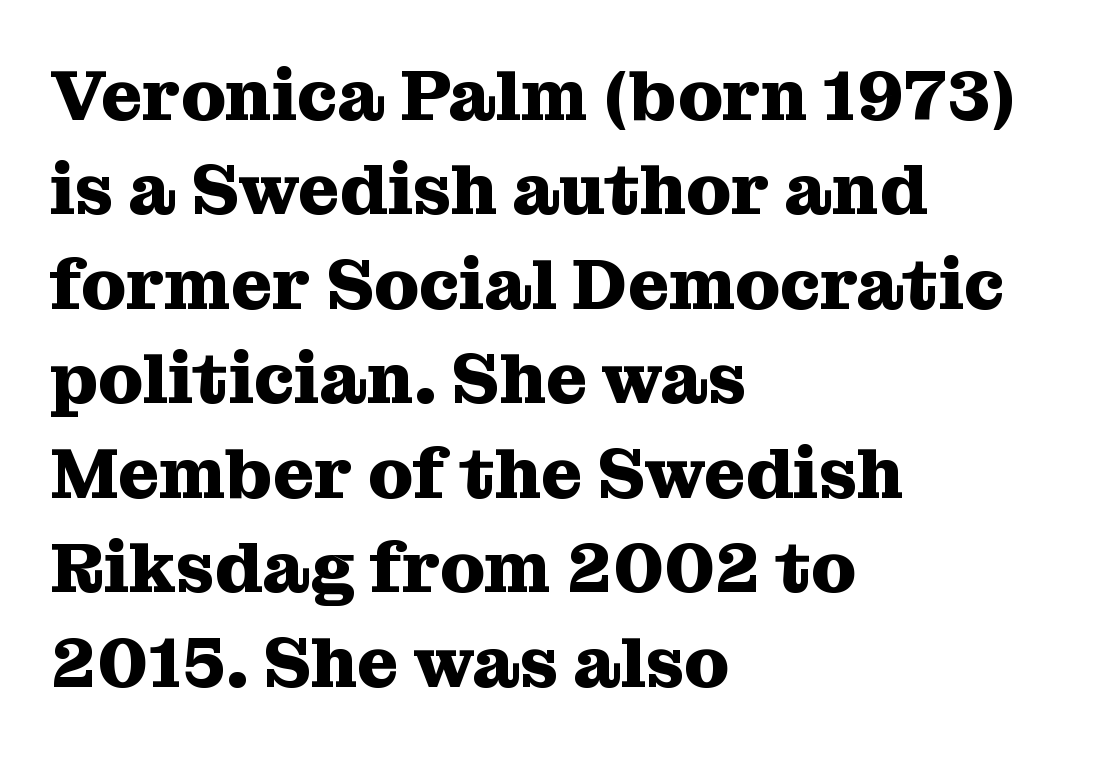
{"serif": "yes", "italic": "no", "bold": "yes", "weight": "heavy", "width": "normal", "stroke_contrast": "medium", "x_height": "medium", "monospaced": "no", "underline": "no", "align": "left", "line_spacing": "normal", "line_spacing_ratio": 1.33, "letter_spacing": "normal", "letter_spacing_em": 0.0, "glyph_px": 71}
